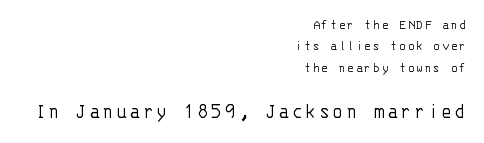
Q: Is the text bold? A: No.
Q: Is the text italic (slanted)? A: No, it is upright.
Q: Is the text underlined? A: No.
Q: How is the paragraph aligned? A: Right-aligned.
Q: Is the spacing between lines tight, normal or loose? A: Normal.
Q: Which block of text is set in a larger size, the first (top) or the second (bottom)? A: The second (bottom) one.
